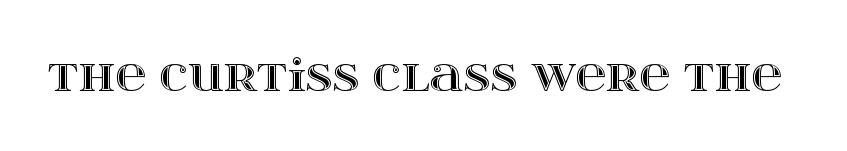
The image shows 43 px wide type, upright; set normal letter spacing, not underlined; a large x-height.
